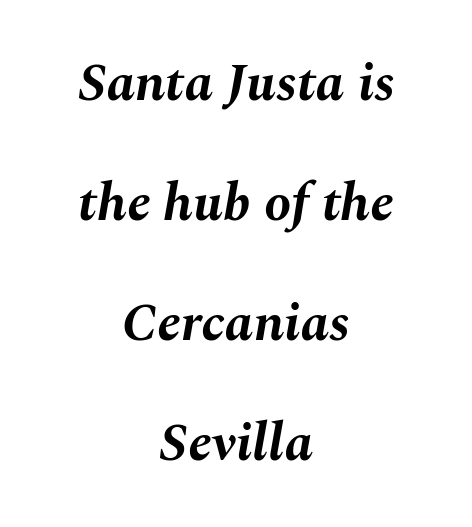
Q: Is the text bold? A: Yes.
Q: Is the text italic (slanted)? A: Yes, it leans right by about 10 degrees.
Q: Is the text underlined? A: No.
Q: How is the paragraph aligned? A: Centered.
Q: Is the spacing between letters normal or unusually wide? A: Normal.
Q: Is the spacing between lines tight, normal or loose? A: Loose.
Q: Width (condensed, normal, or wide)? A: Normal.
Q: Stroke contrast? A: Medium.
Q: x-height? A: Medium.
Q: Monospaced? A: No.
